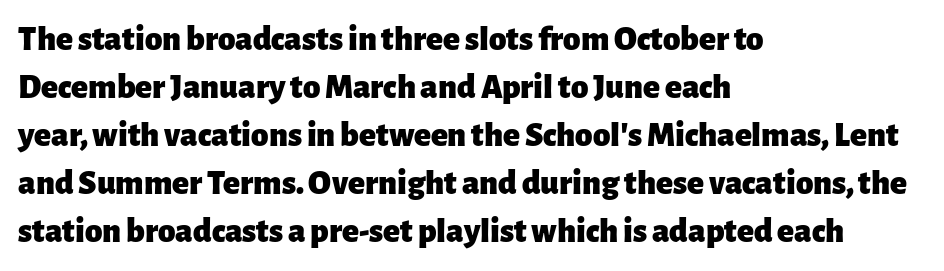
The image shows 35 px heavy sans-serif type, upright; set left-aligned, normal line spacing (1.37x), normal letter spacing, not underlined; low stroke contrast and a medium x-height.
